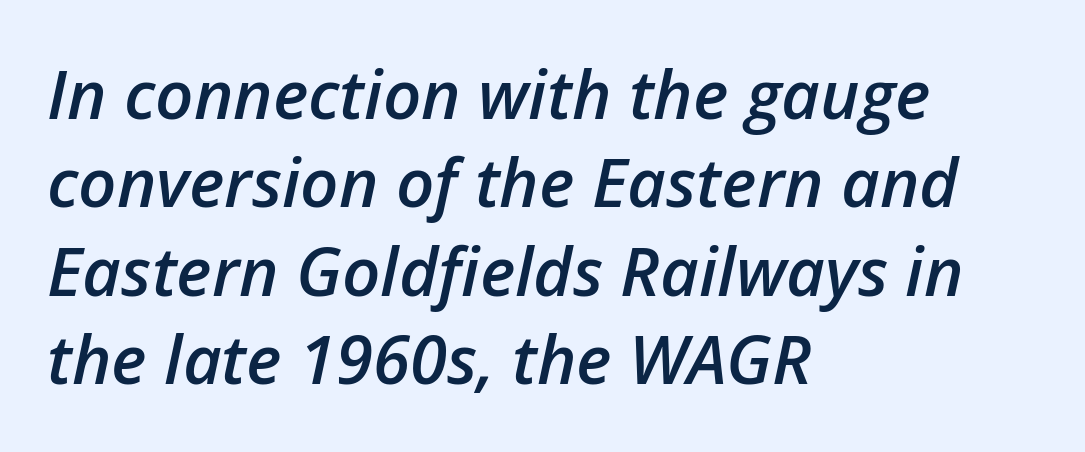
One-word summary of the alignment: left. Stroke thickness is moderately raised; the sample reads as semibold. The area under the type is left untouched. Leading matches the norm, producing a regular column.
